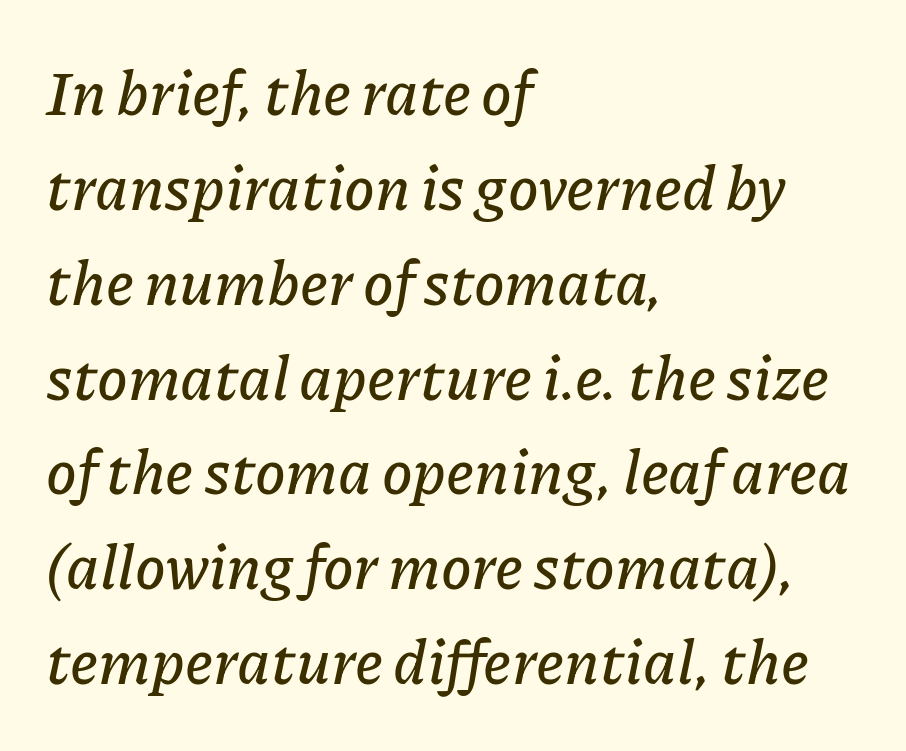
The image shows 62 px text type, italic (leaning right); set left-aligned, normal line spacing (1.53x), normal letter spacing, not underlined; low stroke contrast and a medium x-height.
